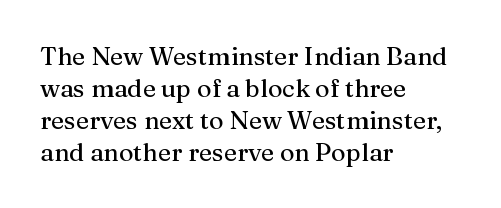
Summary of vertical rhythm: regular, with standard interline spacing. The string is rendered with underlining switched off. This rendering uses left alignment, leaving the right contour irregular. The lettering stays uniformly vertical, giving the passage a roman look. The horizontal fit of the characters is conventional and even.
